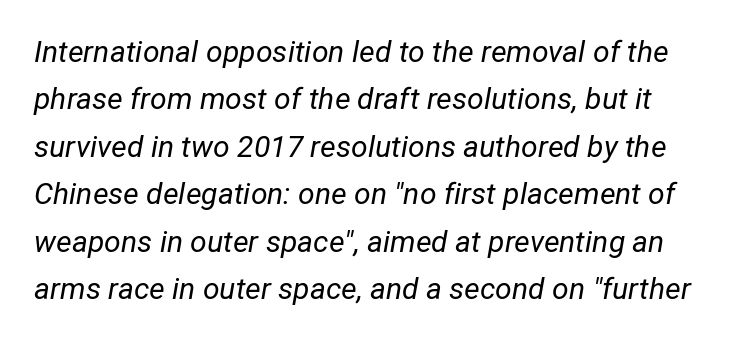
Caption: face not bold, strokes unweighted. Default kerning and tracking; the words read as compact shapes. How would I describe the line gaps? Plain and ordinary. Does the lettering tilt? It does — this is italic. Descenders are the only things crossing below the line.
